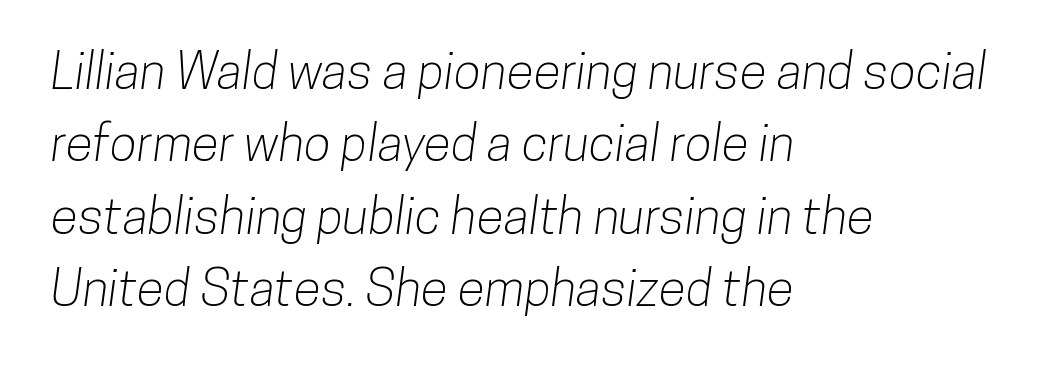
Is this a fixed-width face? No — the glyphs have proportional, varying widths. The paragraph shown leans on its left margin. The space directly below the letters is spotless. Line spacing here is normal. To sum up the face: it is a sans, with no serifs.
